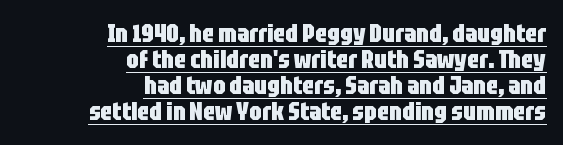
The image shows 25 px bold type, upright; set right-aligned, tight line spacing (1.04x), normal letter spacing, underlined.
